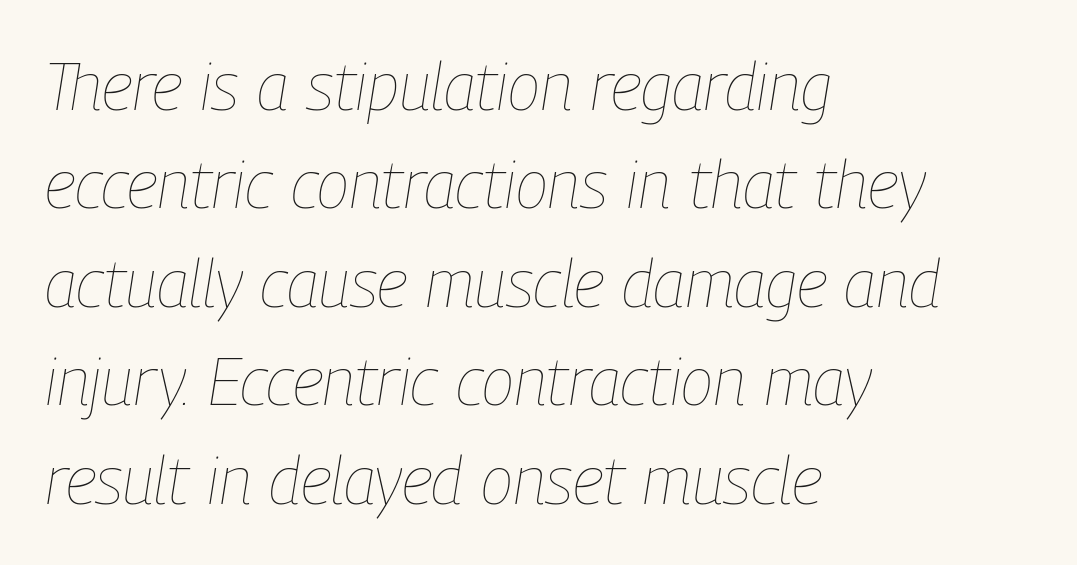
No extra ink here — the face is not bold. You can tell it's italic because the verticals aren't actually vertical. The rows are spaced the way most documents space them. The face used here is rendered with its standard letterfit. Do the characters align in a grid? No, the font is proportional. Just letters on the line, the space beneath them empty.
